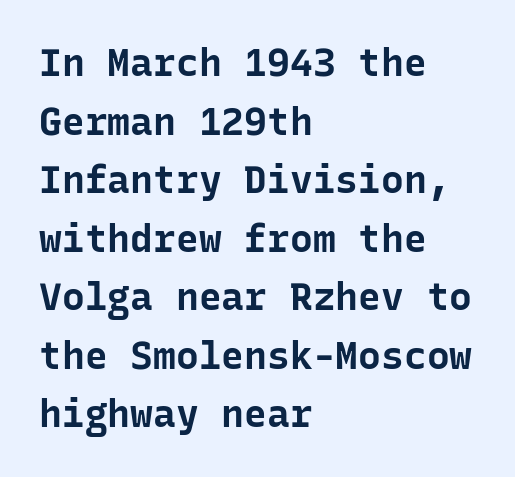
Q: Is the text bold? A: Yes.
Q: Is the text italic (slanted)? A: No, it is upright.
Q: Is the typeface a serif or a sans-serif typeface? A: Sans-serif.
Q: Is the text underlined? A: No.
Q: How is the paragraph aligned? A: Left-aligned.
Q: Is the spacing between letters normal or unusually wide? A: Normal.
Q: Is the spacing between lines tight, normal or loose? A: Normal.
Q: Width (condensed, normal, or wide)? A: Normal.
Q: Stroke contrast? A: Low.
Q: x-height? A: Medium.
Q: Monospaced? A: Yes.
